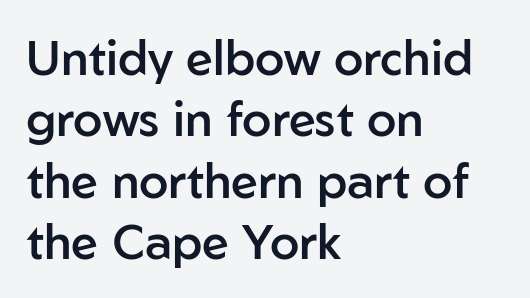
Q: Is the text bold? A: Semi-bold.
Q: Is the text italic (slanted)? A: No, it is upright.
Q: Is the typeface a serif or a sans-serif typeface? A: Sans-serif.
Q: Is the text underlined? A: No.
Q: How is the paragraph aligned? A: Left-aligned.
Q: Is the spacing between letters normal or unusually wide? A: Normal.
Q: Is the spacing between lines tight, normal or loose? A: Normal.
Q: Width (condensed, normal, or wide)? A: Normal.
Q: Stroke contrast? A: Low.
Q: x-height? A: Medium.
Q: Monospaced? A: No.
